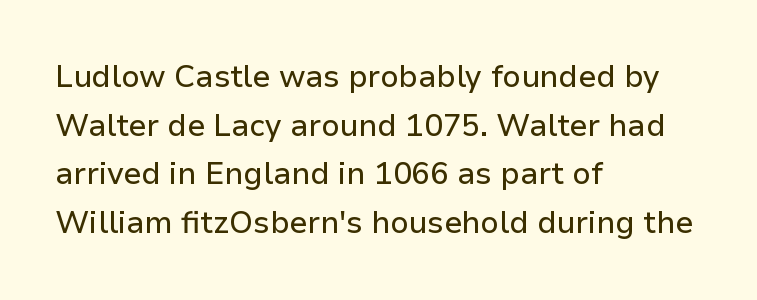
Q: Is the text italic (slanted)? A: No, it is upright.
Q: Is the typeface a serif or a sans-serif typeface? A: Sans-serif.
Q: Is the text underlined? A: No.
Q: How is the paragraph aligned? A: Left-aligned.
Q: Is the spacing between letters normal or unusually wide? A: Normal.
Q: Is the spacing between lines tight, normal or loose? A: Normal.
Q: Width (condensed, normal, or wide)? A: Normal.
Q: Stroke contrast? A: Low.
Q: x-height? A: Medium.
Q: Monospaced? A: No.
